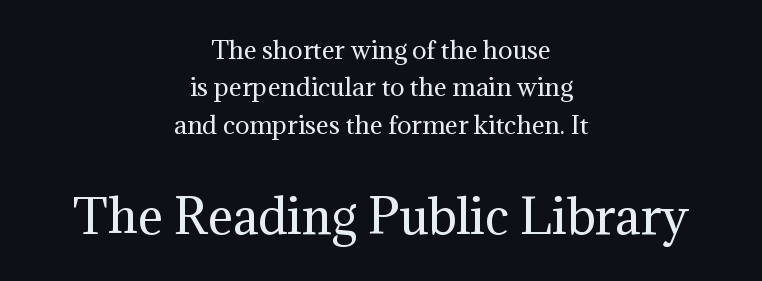
Q: Is the text bold? A: No.
Q: Is the text italic (slanted)? A: No, it is upright.
Q: Is the typeface a serif or a sans-serif typeface? A: Serif.
Q: Is the text underlined? A: No.
Q: How is the paragraph aligned? A: Centered.
Q: Is the spacing between letters normal or unusually wide? A: Normal.
Q: Is the spacing between lines tight, normal or loose? A: Normal.
Q: Which block of text is set in a larger size, the first (top) or the second (bottom)? A: The second (bottom) one.
Q: Width (condensed, normal, or wide)? A: Normal.
Q: Stroke contrast? A: Medium.
Q: x-height? A: Medium.
Q: Monospaced? A: No.
